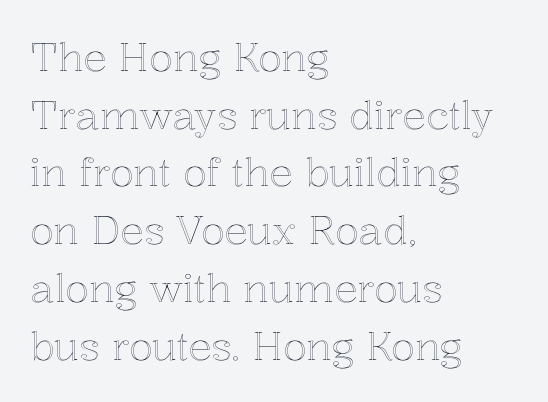
Q: Is the text italic (slanted)? A: No, it is upright.
Q: Is the text underlined? A: No.
Q: How is the paragraph aligned? A: Left-aligned.
Q: Is the spacing between letters normal or unusually wide? A: Normal.
Q: Is the spacing between lines tight, normal or loose? A: Normal.
Q: Width (condensed, normal, or wide)? A: Normal.
Q: x-height? A: Medium.
Q: Monospaced? A: No.
